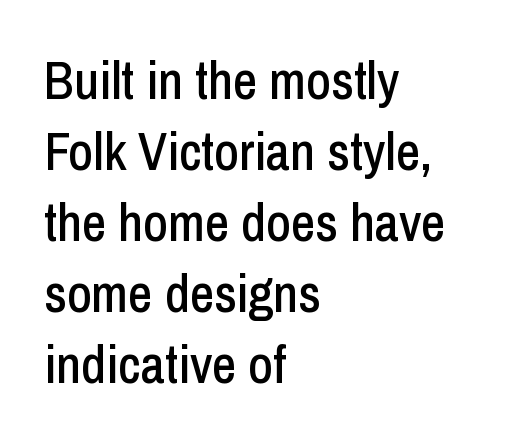
{"serif": "no", "italic": "no", "width": "condensed", "stroke_contrast": "low", "x_height": "medium", "monospaced": "no", "underline": "no", "align": "left", "line_spacing": "normal", "line_spacing_ratio": 1.34, "letter_spacing": "normal", "letter_spacing_em": 0.0, "glyph_px": 53}
